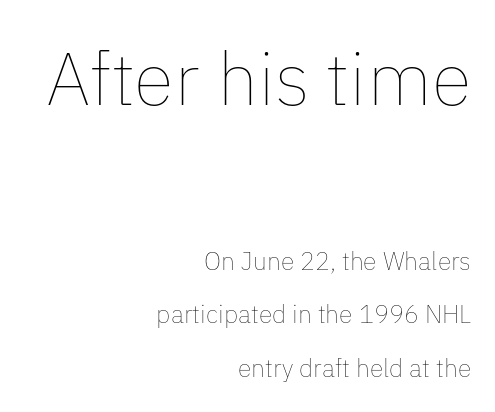
A typesetter would call this proportional, since set widths differ per character. Quick note: interline space is abundant. Character size in the leading block exceeds that of the trailing block. Posture: straight, roman, zero tilt. Leftover space on each line is placed entirely before the opening word.
